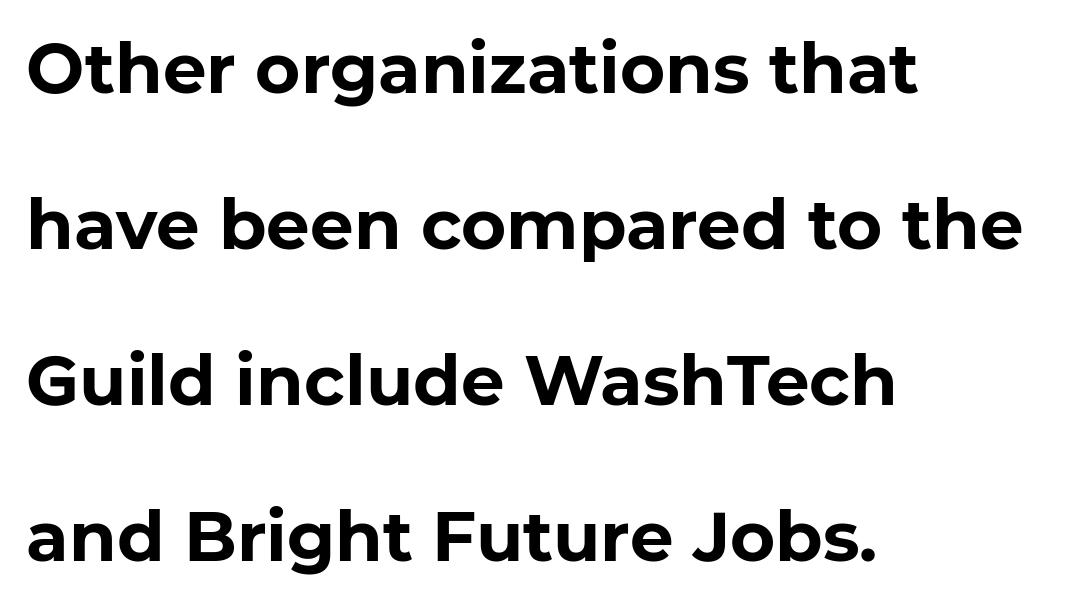
Chunky letters — that's bold for sure. Tracking here is standard; glyphs follow each other at the usual distance. Left-aligned paragraph, ragged on the right. Looks like regular typesetting: each glyph gets only the width it needs.
